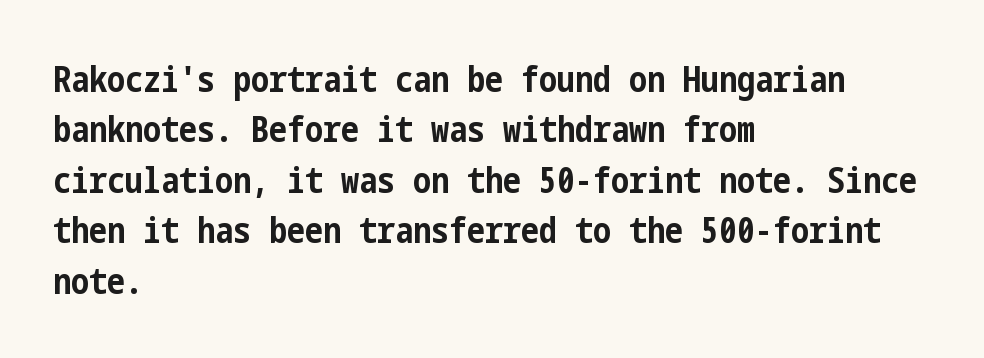
Q: Is the text bold? A: Yes.
Q: Is the text italic (slanted)? A: No, it is upright.
Q: Is the typeface a serif or a sans-serif typeface? A: Sans-serif.
Q: Is the text underlined? A: No.
Q: How is the paragraph aligned? A: Left-aligned.
Q: Is the spacing between letters normal or unusually wide? A: Normal.
Q: Is the spacing between lines tight, normal or loose? A: Normal.
Q: Width (condensed, normal, or wide)? A: Condensed.
Q: Stroke contrast? A: Low.
Q: x-height? A: Medium.
